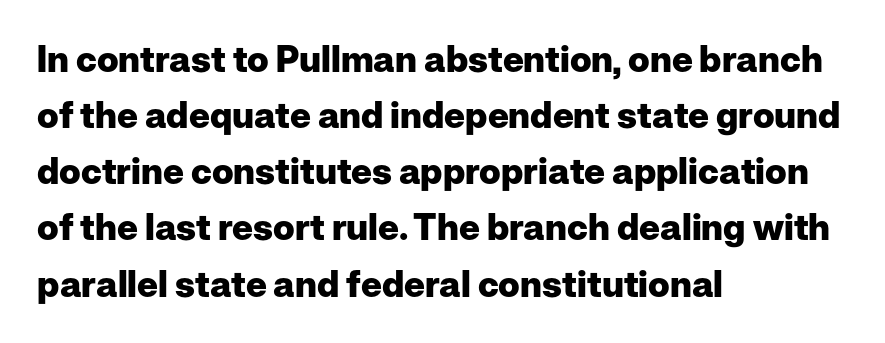
The image shows 36 px heavy sans-serif type, upright; set left-aligned, normal line spacing (1.56x), normal letter spacing, not underlined; low stroke contrast and a medium x-height.
